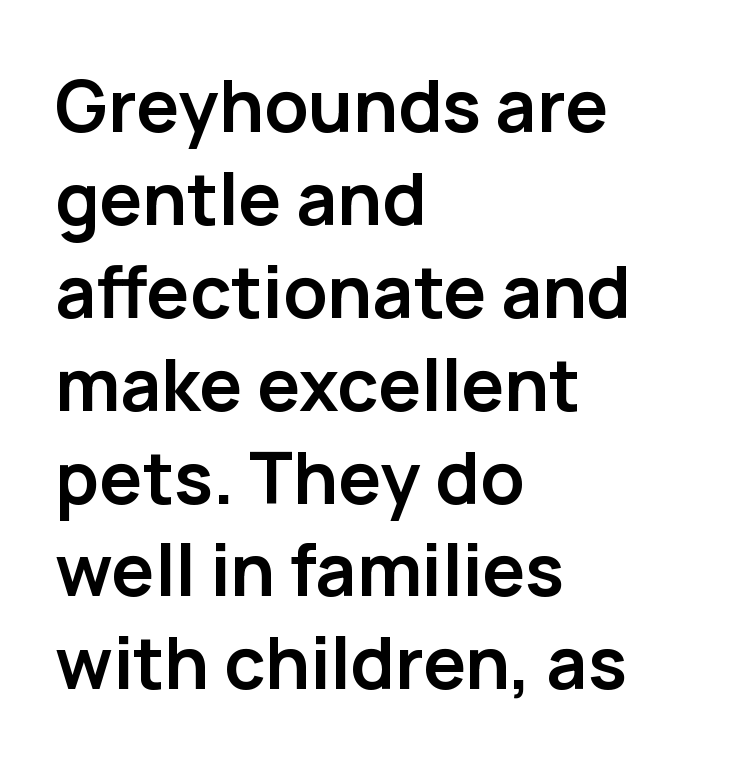
In terms of letterspacing, this is plain default setting. The baseline area is clear. Italic? Not at all — the glyphs are vertical. Each glyph is drawn with heavy, bold strokes. Leading: standard.
